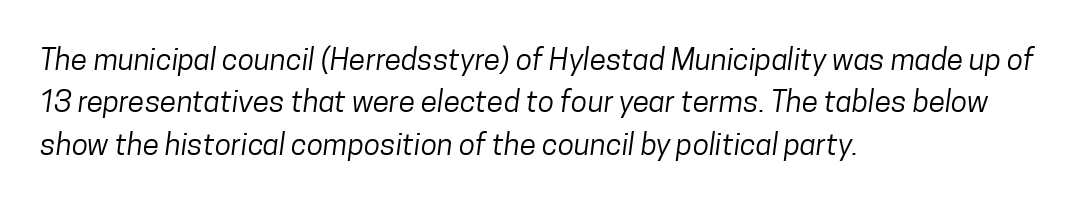
Q: Is the text bold? A: No.
Q: Is the typeface a serif or a sans-serif typeface? A: Sans-serif.
Q: Is the text underlined? A: No.
Q: How is the paragraph aligned? A: Left-aligned.
Q: Is the spacing between letters normal or unusually wide? A: Normal.
Q: Is the spacing between lines tight, normal or loose? A: Normal.
Q: Width (condensed, normal, or wide)? A: Condensed.
Q: Stroke contrast? A: Low.
Q: x-height? A: Medium.
Q: Monospaced? A: No.
